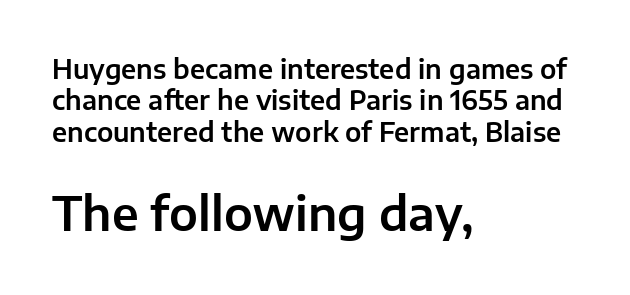
{"serif": "no", "italic": "no", "width": "normal", "stroke_contrast": "low", "x_height": "medium", "monospaced": "no", "underline": "no", "align": "left", "line_spacing_ratio": 1.21, "letter_spacing": "normal", "letter_spacing_em": 0.0, "larger_block": "second", "size_ratio": 1.77, "glyph_px": 46}
